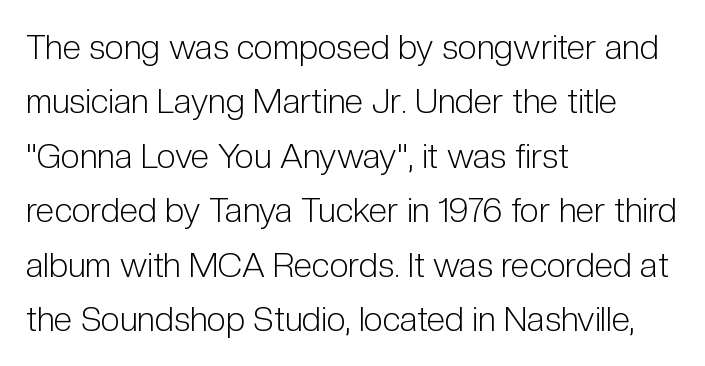
Spacing verdict: proportional, widths tailored to each character. Notice how the passage keeps a crisp vertical edge on the left only. When letters stand straight like this, we call the style roman or upright. Rule under the text: the space is simply empty. Think standard paragraph weight, or any step lighter than that. Note: no serifs on the glyphs.
